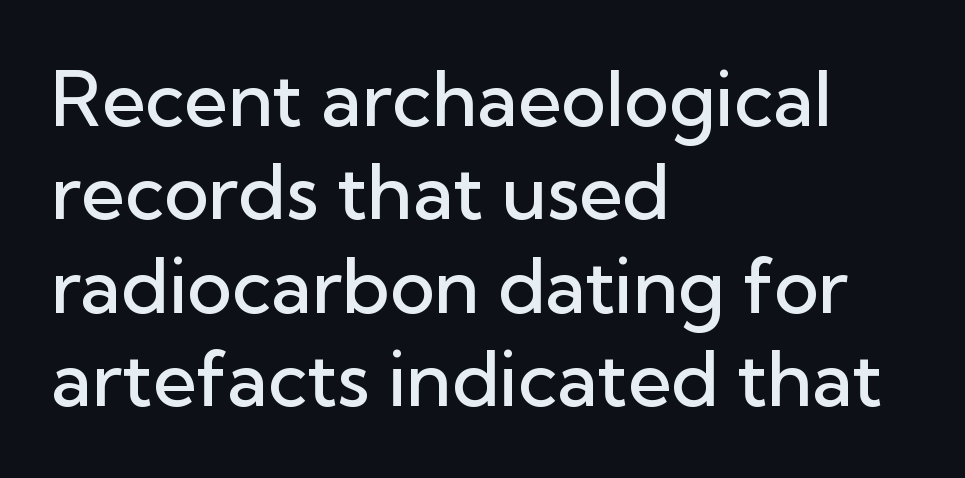
{"serif": "no", "italic": "no", "bold": "semi", "weight": "semibold", "width": "normal", "stroke_contrast": "low", "x_height": "medium", "monospaced": "no", "underline": "no", "align": "left", "line_spacing_ratio": 1.23, "letter_spacing": "normal", "letter_spacing_em": 0.0, "glyph_px": 76}
